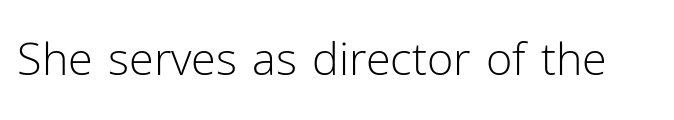
{"serif": "no", "italic": "no", "bold": "no", "weight": "light", "width": "normal", "stroke_contrast": "low", "x_height": "medium", "monospaced": "no", "underline": "no", "letter_spacing": "normal", "letter_spacing_em": 0.0, "glyph_px": 45}
